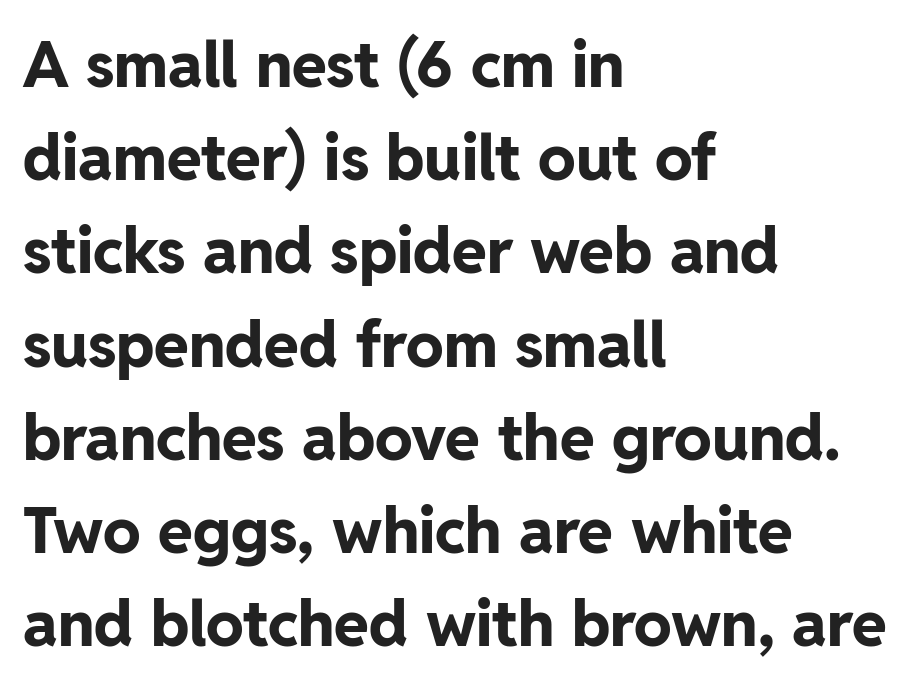
{"serif": "no", "italic": "no", "bold": "yes", "weight": "bold", "width": "normal", "stroke_contrast": "low", "x_height": "medium", "monospaced": "no", "underline": "no", "align": "left", "line_spacing": "normal", "line_spacing_ratio": 1.48, "letter_spacing": "normal", "letter_spacing_em": 0.0, "glyph_px": 63}
